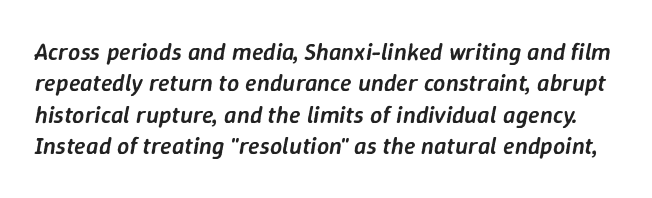
Honestly, there is no underline to notice here at all. What stands out about the letter spacing? Nothing — it is the standard amount. The specimen reads as italic at a glance. Semibold letterforms, between regular and bold. The passage shown stacks its lines at a standard gap.
